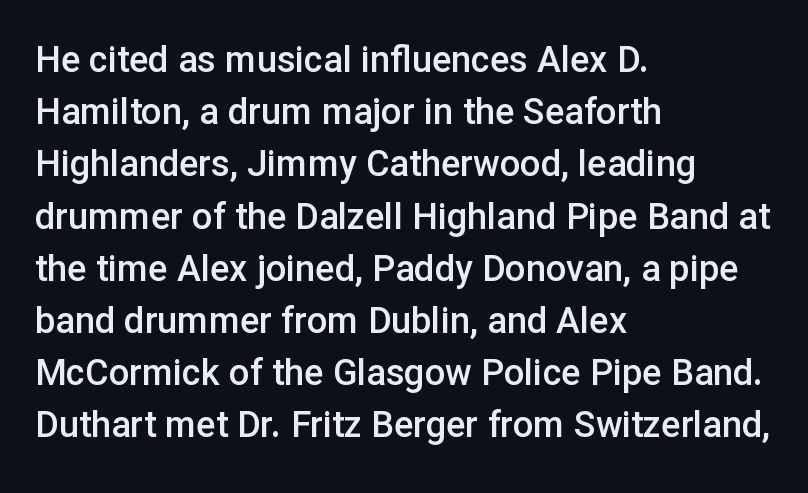
The passage shown is typed in a proportional face where columns would drift. Italic: no, the glyphs are upright roman. A normal amount of white space separates one row of letters from the next. Firm but not heavy-handed strokes: this text is semibold.
